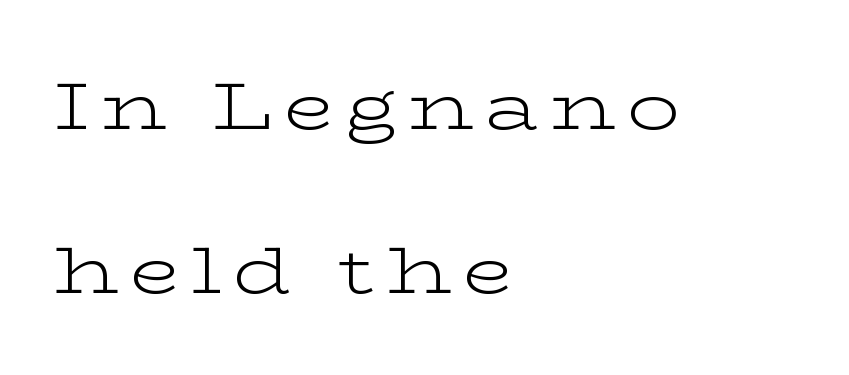
The image shows 66 px light, wide serif type, upright; set left-aligned, loose line spacing (2.48x), not underlined; low stroke contrast and a medium x-height.
